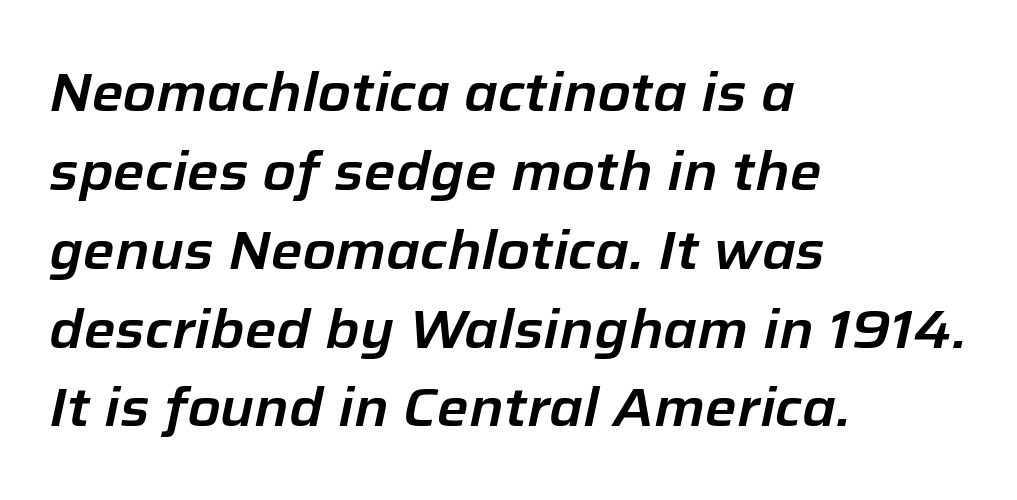
Is this a fixed-width face? No — the glyphs have proportional, varying widths. The text carries the slant typical of an italic or oblique font. There is no visible air inserted between adjacent glyphs. Descenders hang freely into open space. Left-aligned paragraph, ragged on the right.
